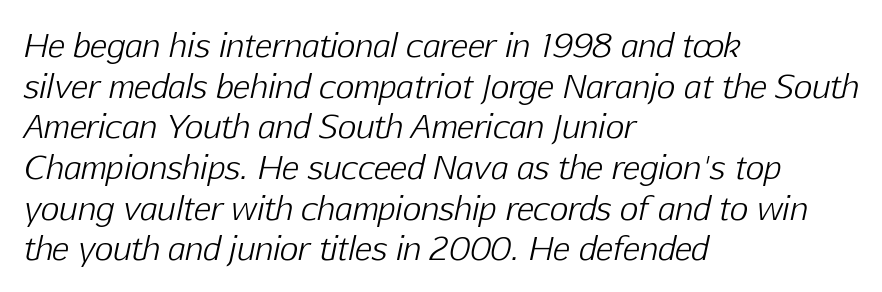
{"italic": "yes", "lean": "right", "slant_degrees": 12, "bold": "no", "weight": "light", "width": "normal", "stroke_contrast": "low", "x_height": "medium", "monospaced": "no", "underline": "no", "align": "left", "line_spacing": "normal", "line_spacing_ratio": 1.27, "letter_spacing": "normal", "letter_spacing_em": 0.0, "glyph_px": 32}
